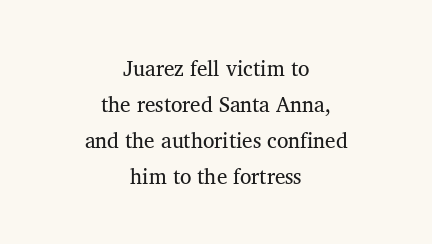
{"underline": "no", "align": "center", "line_spacing_ratio": 1.72, "letter_spacing": "normal", "letter_spacing_em": 0.0, "glyph_px": 21}
